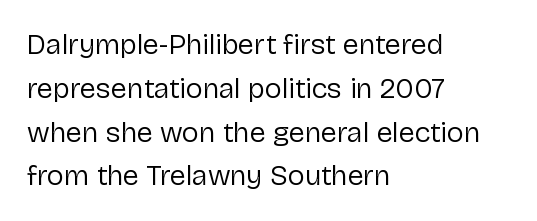
This is not heavy type; no bold has been used. A typesetter would call this proportional, since set widths differ per character. Compared with typical body copy, the letter spacing here is the same. The passage shown is not underscored anywhere.
